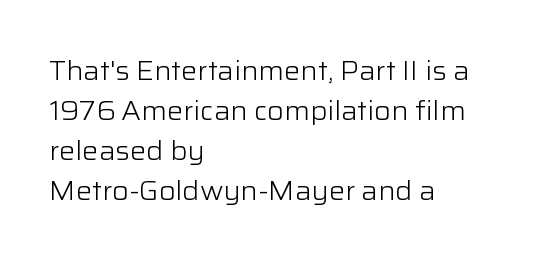
{"italic": "no", "bold": "no", "underline": "no", "align": "left", "line_spacing": "normal", "line_spacing_ratio": 1.48, "letter_spacing": "normal", "letter_spacing_em": 0.0, "glyph_px": 27}
